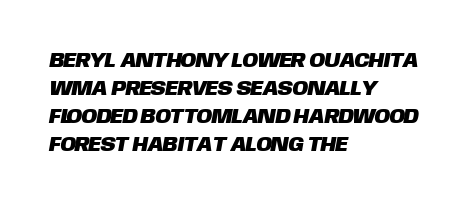
Q: Is the text underlined? A: No.
Q: How is the paragraph aligned? A: Left-aligned.
Q: Is the spacing between letters normal or unusually wide? A: Normal.
Q: Is the spacing between lines tight, normal or loose? A: Normal.
